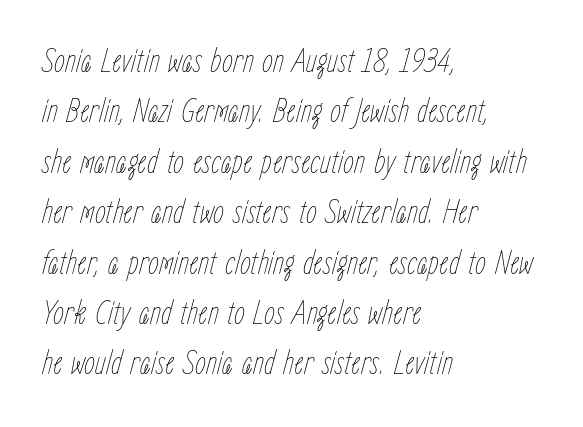
The image shows 35 px thin, condensed type, italic (leaning right); set left-aligned, normal line spacing (1.44x), normal letter spacing, not underlined; low stroke contrast and a medium x-height.
